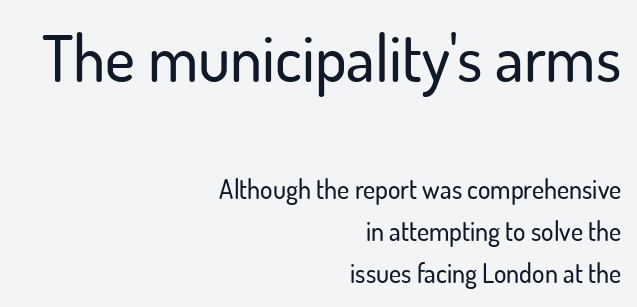
The image shows 64 px sans-serif type, upright; set right-aligned, normal line spacing (1.63x), normal letter spacing, not underlined; the first (top) block is 2.46x larger; low stroke contrast and a small x-height.
